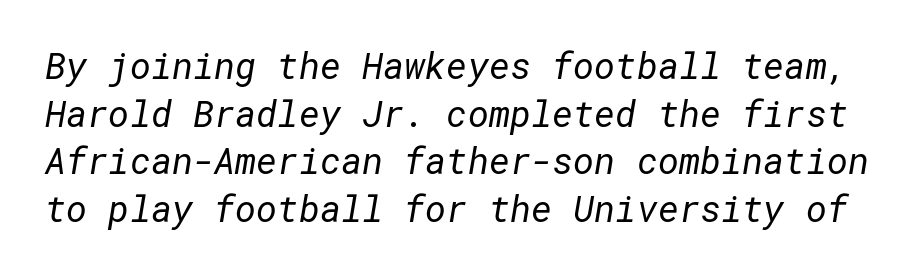
The image shows 36 px regular-weight sans-serif type; set normal line spacing (1.32x), normal letter spacing, not underlined; low stroke contrast and a medium x-height.
